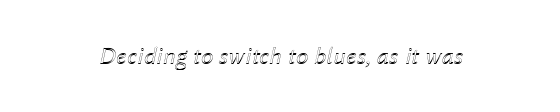
{"italic": "yes", "lean": "right", "slant_degrees": 12, "underline": "no", "letter_spacing": "normal", "letter_spacing_em": 0.0, "glyph_px": 25}
